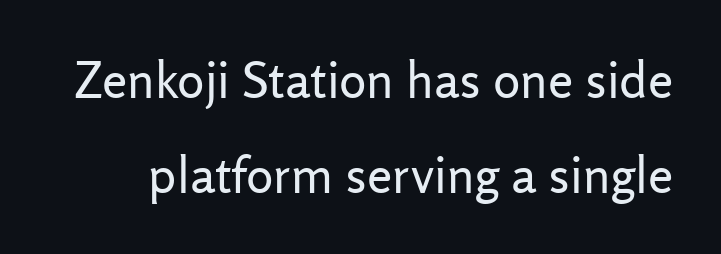
Q: Is the text bold? A: No.
Q: Is the text italic (slanted)? A: No, it is upright.
Q: Is the typeface a serif or a sans-serif typeface? A: Sans-serif.
Q: Is the text underlined? A: No.
Q: Is the spacing between letters normal or unusually wide? A: Normal.
Q: Width (condensed, normal, or wide)? A: Normal.
Q: Stroke contrast? A: Low.
Q: x-height? A: Medium.
Q: Monospaced? A: No.
